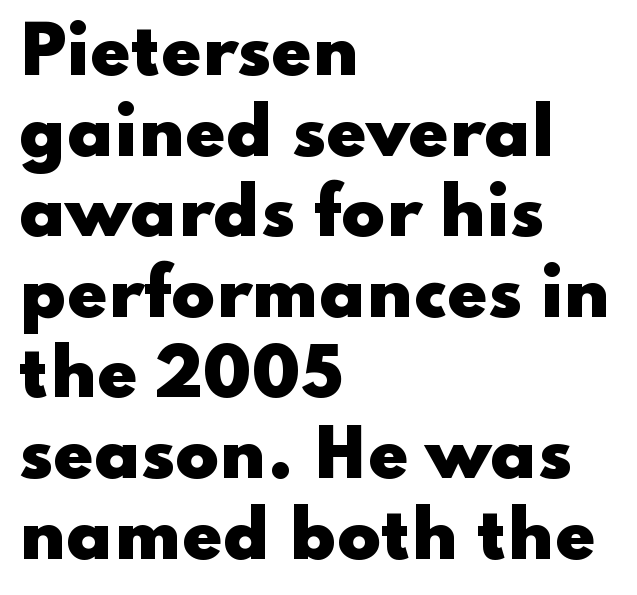
The image shows 65 px heavy, wide sans-serif type, upright; set left-aligned, line spacing 1.24x, normal letter spacing, not underlined; low stroke contrast and a small x-height.
